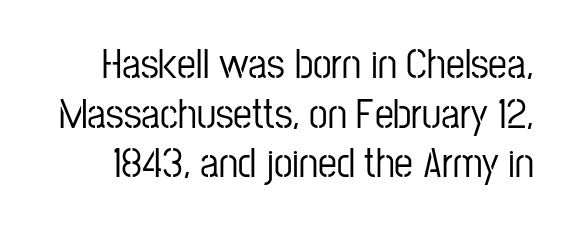
Q: Is the text italic (slanted)? A: No, it is upright.
Q: Is the typeface a serif or a sans-serif typeface? A: Sans-serif.
Q: Is the text underlined? A: No.
Q: Is the spacing between letters normal or unusually wide? A: Normal.
Q: Width (condensed, normal, or wide)? A: Condensed.
Q: Stroke contrast? A: Low.
Q: x-height? A: Medium.
Q: Monospaced? A: No.
